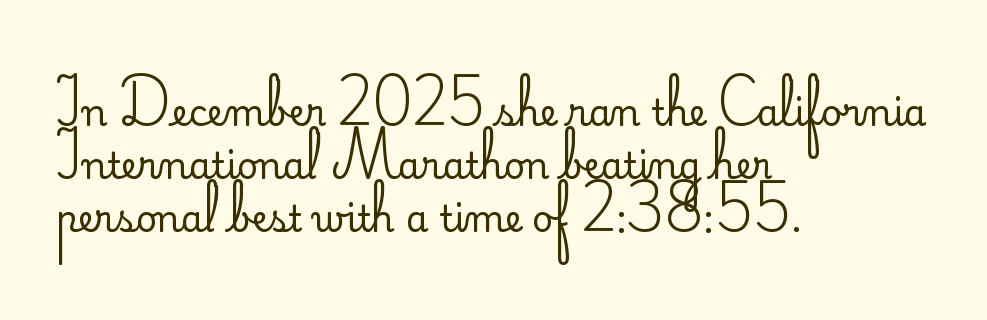
{"serif": "no", "italic": "no", "bold": "no", "weight": "regular", "width": "normal", "stroke_contrast": "low", "x_height": "small", "monospaced": "no", "underline": "no", "align": "left", "line_spacing": "normal", "line_spacing_ratio": 1.47, "letter_spacing": "normal", "letter_spacing_em": 0.0, "glyph_px": 36}
